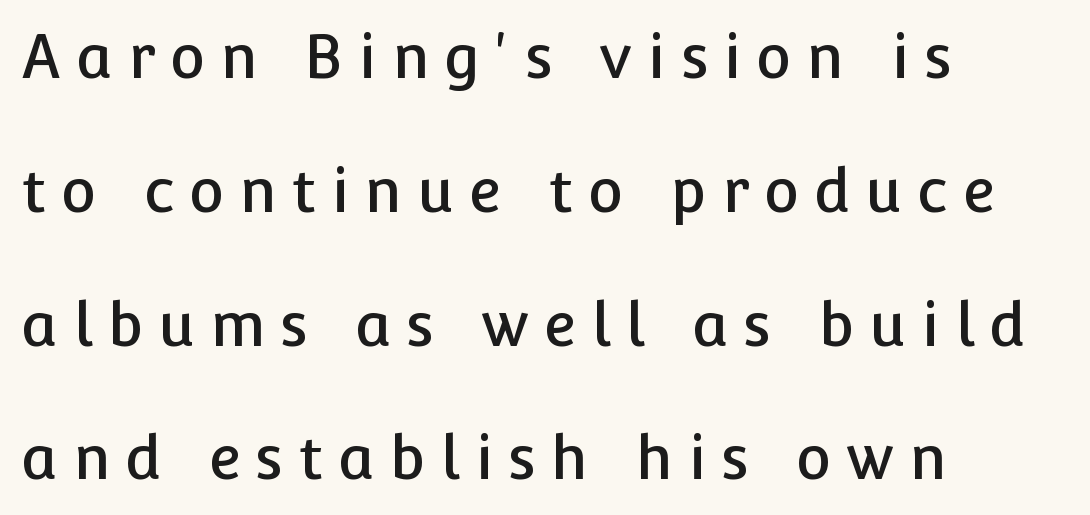
The image shows 60 px sans-serif type, upright; set left-aligned, loose line spacing (2.23x), unusually wide letter spacing (+0.25 em), not underlined; low stroke contrast and a medium x-height.
